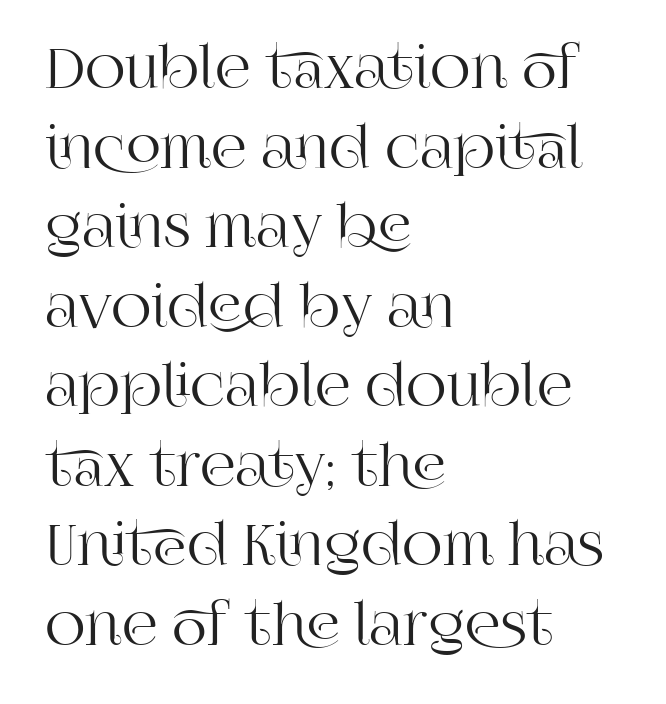
The specimen reads as upright at a glance. Compared with typical body copy, the letter spacing here is the same. Regular leading. The paragraph shown leans on its left margin. Here the designer chose a conventional face with non-uniform glyph widths.
